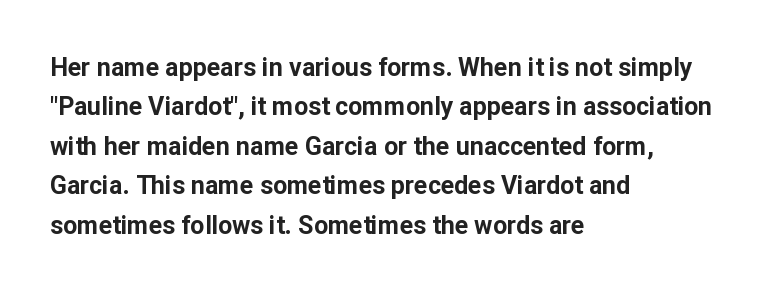
{"italic": "no", "bold": "yes", "underline": "no", "align": "left", "line_spacing": "normal", "line_spacing_ratio": 1.58, "letter_spacing": "normal", "letter_spacing_em": 0.0, "glyph_px": 25}
